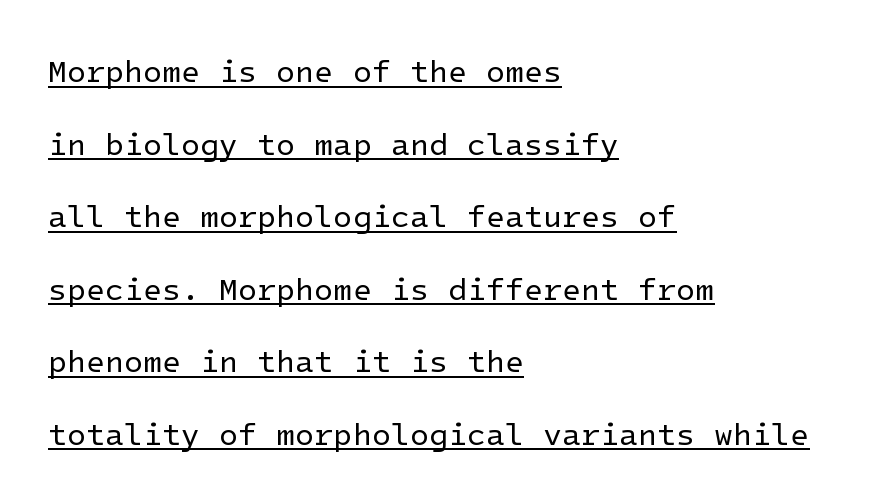
This is sans-serif lettering, the kind often seen on screens and signage. Has an underline been added? It has. What's the leading like? Stretched, with rows far apart. Upright lettering throughout.
